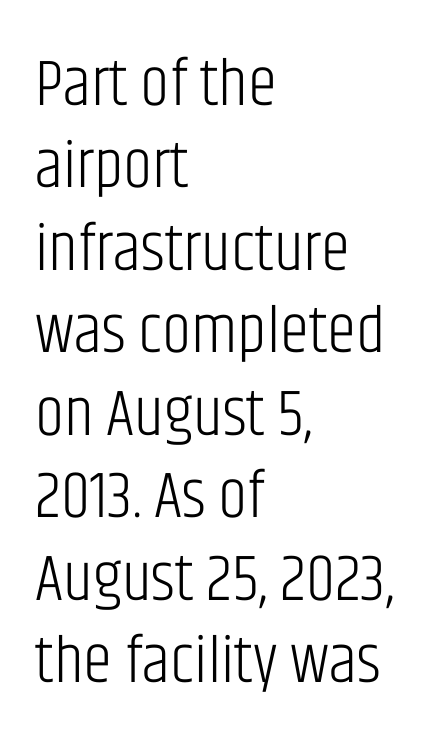
Are there feet on the stems? There aren't — it's a sans. Every character sits straight up, as roman type does. Evenly set lines give the paragraph a standard silhouette. The baseline area is clear.
